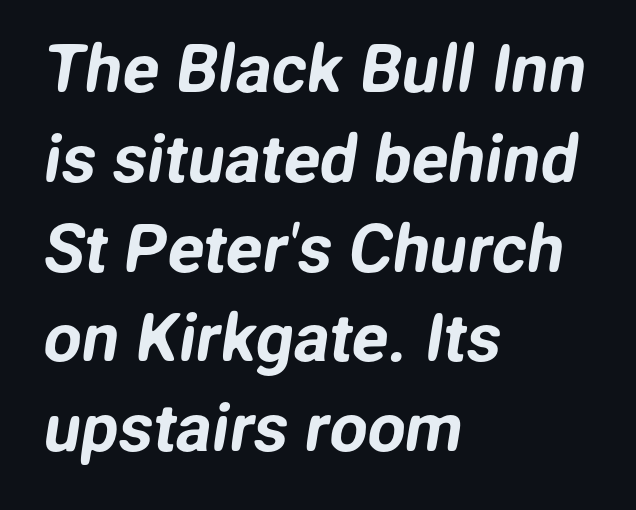
Q: Is the typeface a serif or a sans-serif typeface? A: Sans-serif.
Q: Is the text underlined? A: No.
Q: How is the paragraph aligned? A: Left-aligned.
Q: Is the spacing between letters normal or unusually wide? A: Normal.
Q: Is the spacing between lines tight, normal or loose? A: Normal.
Q: Width (condensed, normal, or wide)? A: Normal.
Q: Stroke contrast? A: Low.
Q: x-height? A: Medium.
Q: Monospaced? A: No.
